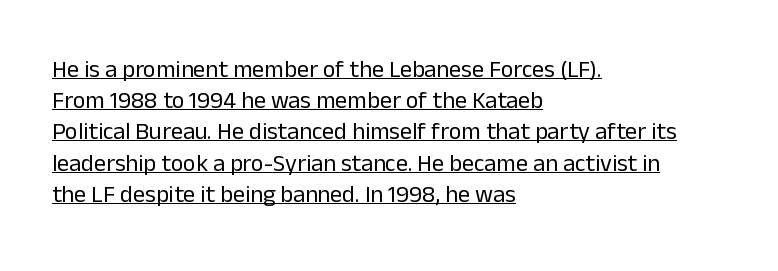
Q: Is the text bold? A: No.
Q: Is the text italic (slanted)? A: No, it is upright.
Q: Is the text underlined? A: Yes.
Q: How is the paragraph aligned? A: Left-aligned.
Q: Is the spacing between letters normal or unusually wide? A: Normal.
Q: Is the spacing between lines tight, normal or loose? A: Normal.
